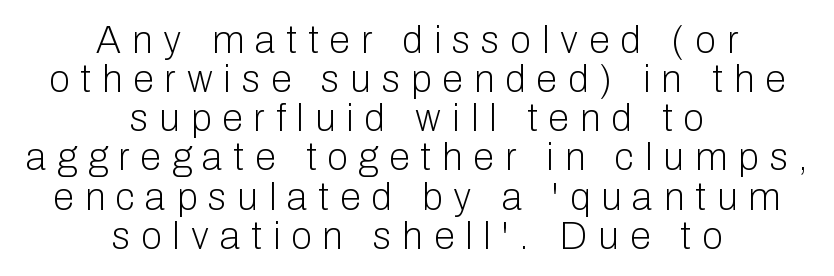
{"serif": "no", "italic": "no", "bold": "no", "weight": "light", "width": "normal", "stroke_contrast": "low", "x_height": "medium", "monospaced": "no", "underline": "no", "align": "center", "line_spacing": "tight", "line_spacing_ratio": 1.03, "letter_spacing": "wide", "letter_spacing_em": 0.29, "glyph_px": 38}
